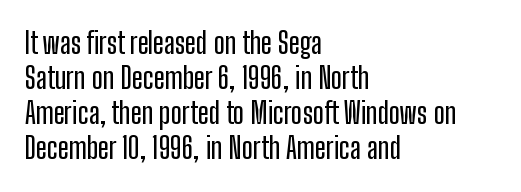
The image shows 29 px condensed sans-serif type, upright; set left-aligned, line spacing 1.21x, normal letter spacing, not underlined; low stroke contrast and a medium x-height.
